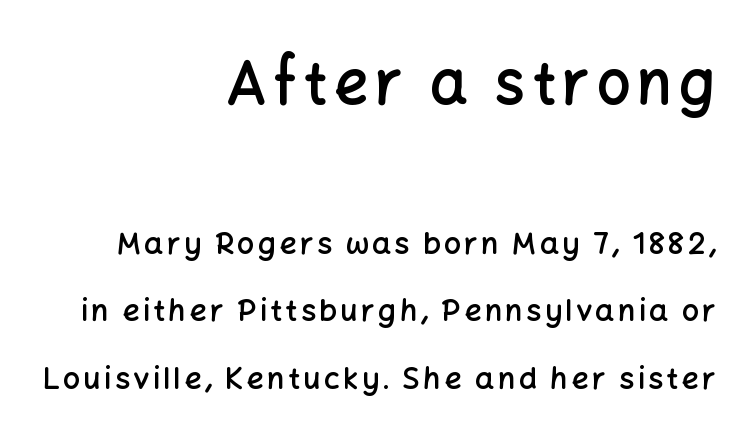
The image shows 60 px semibold sans-serif type, upright; set right-aligned, loose line spacing (2.25x), not underlined; the first (top) block is 2.0x larger; low stroke contrast and a medium x-height.
